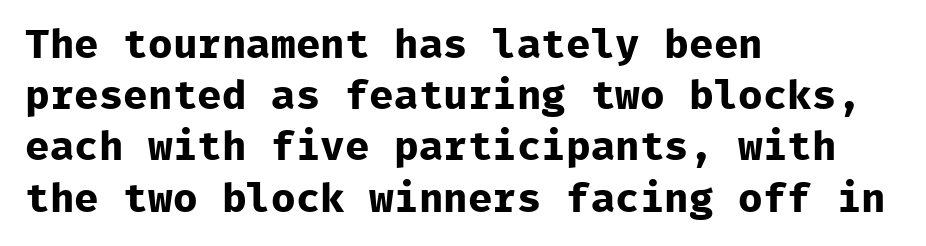
These lines are rendered in a fixed-pitch font. In CSS terms this would be text-align: left. The tracking reads as untouched default to a designer's eye. Anything drawn beneath the words? Only blank space. The face used here is a sans, in the tradition of grotesques and geometrics.
